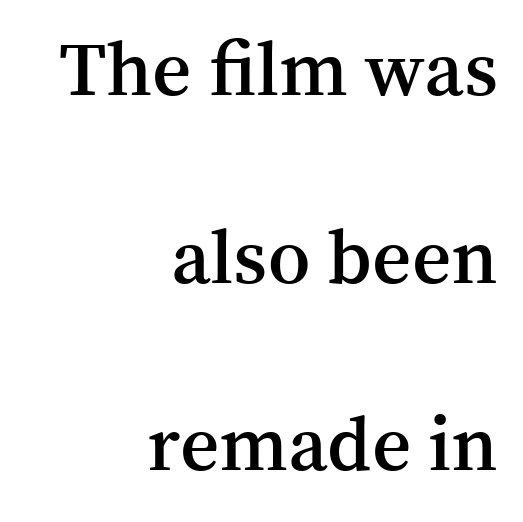
The image shows 76 px semibold serif type, upright; set right-aligned, loose line spacing (2.47x), normal letter spacing, not underlined; medium stroke contrast and a medium x-height.
